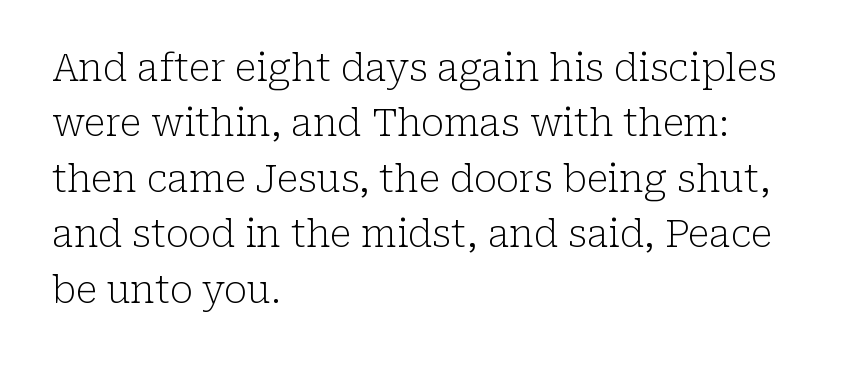
The lines sit at an ordinary, default distance from one another. The strip under each line holds only bare page. Note: serifs present on the glyphs. Italic? Not at all — the glyphs are vertical.
